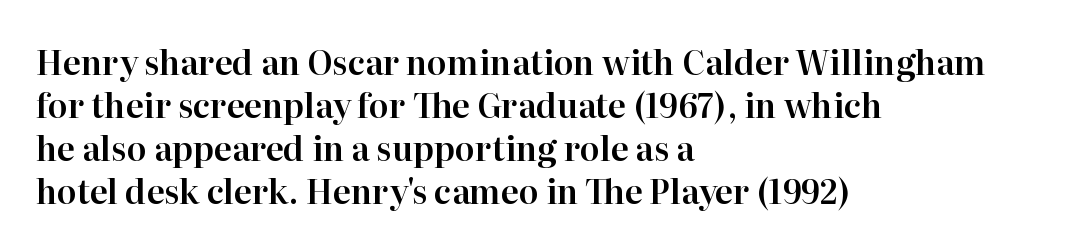
The image shows 33 px serif type, upright; set left-aligned, normal line spacing (1.3x), normal letter spacing, not underlined; high stroke contrast and a medium x-height.
